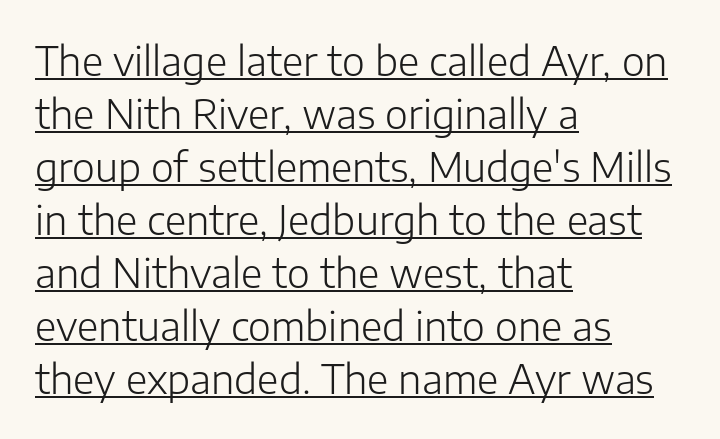
Q: Is the text bold? A: No.
Q: Is the text italic (slanted)? A: No, it is upright.
Q: Is the typeface a serif or a sans-serif typeface? A: Sans-serif.
Q: Is the text underlined? A: Yes.
Q: How is the paragraph aligned? A: Left-aligned.
Q: Is the spacing between letters normal or unusually wide? A: Normal.
Q: Is the spacing between lines tight, normal or loose? A: Normal.
Q: Width (condensed, normal, or wide)? A: Normal.
Q: Stroke contrast? A: Low.
Q: x-height? A: Medium.
Q: Monospaced? A: No.
